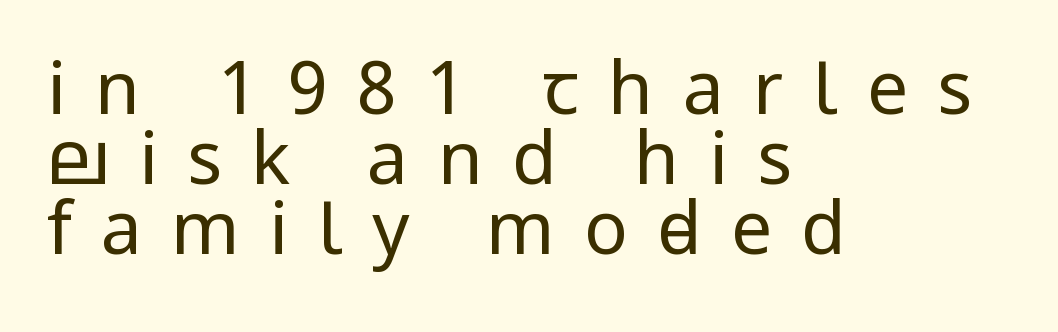
Q: Is the text bold? A: No.
Q: Is the text italic (slanted)? A: No, it is upright.
Q: Is the typeface a serif or a sans-serif typeface? A: Sans-serif.
Q: Is the text underlined? A: No.
Q: How is the paragraph aligned? A: Left-aligned.
Q: Is the spacing between letters normal or unusually wide? A: Unusually wide.
Q: Is the spacing between lines tight, normal or loose? A: Tight.
Q: Width (condensed, normal, or wide)? A: Condensed.
Q: Stroke contrast? A: Low.
Q: x-height? A: Large.
Q: Monospaced? A: No.
